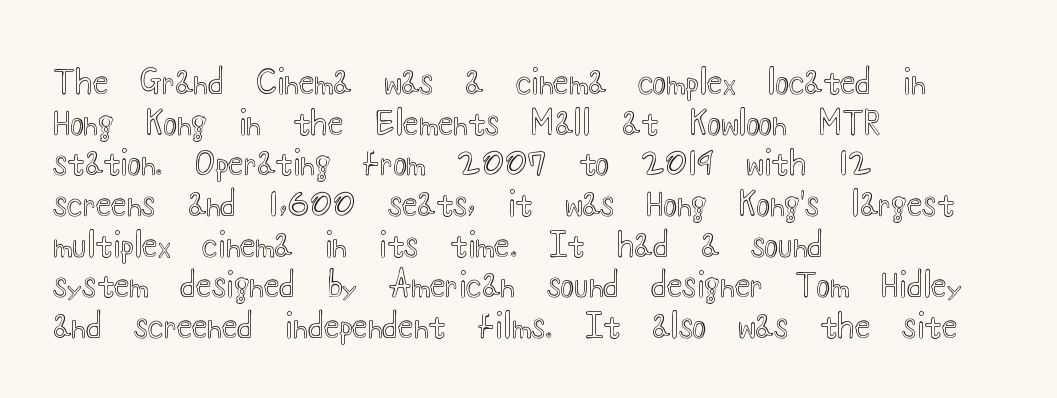
Short note: letters normally spaced. Evenly set lines give the paragraph a standard silhouette. The axis of the letterforms is exactly vertical. A clean baseline with only descenders dipping below it. Varying glyph widths throughout — classic text-font behaviour. If you drew a ruler down the left edge, every line would touch it.
